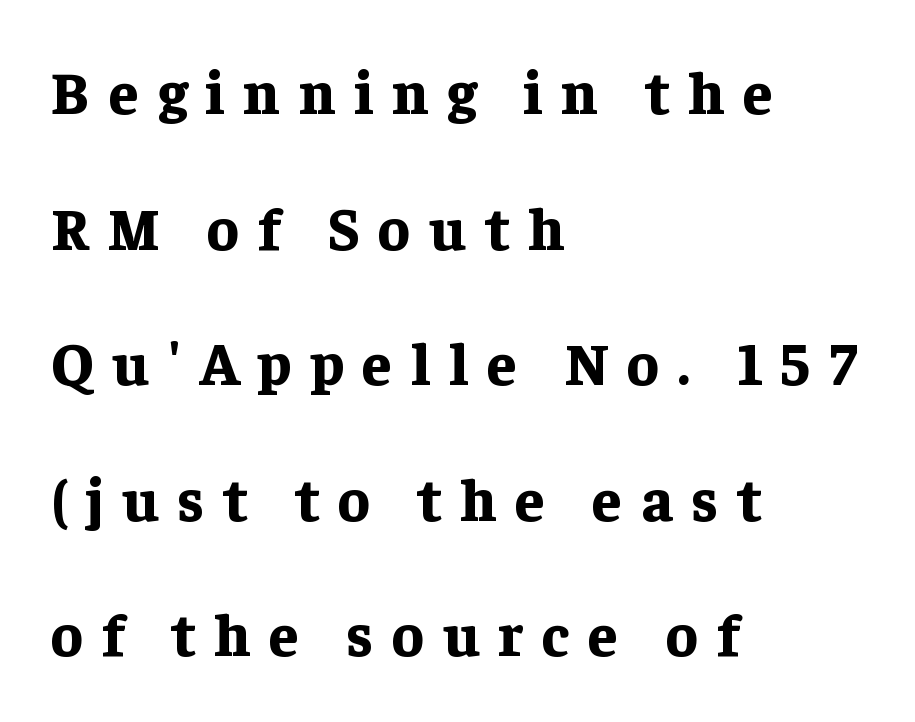
Descenders are the only things crossing below the line. You could not count columns in this text — the font is proportionally spaced. The line texture is sparse and dotted thanks to wide tracking. Old-style or modern, the face here clearly has serifs. A student would call this left alignment; a typographer would say flush left, rag right. The font is running at its bold setting.
